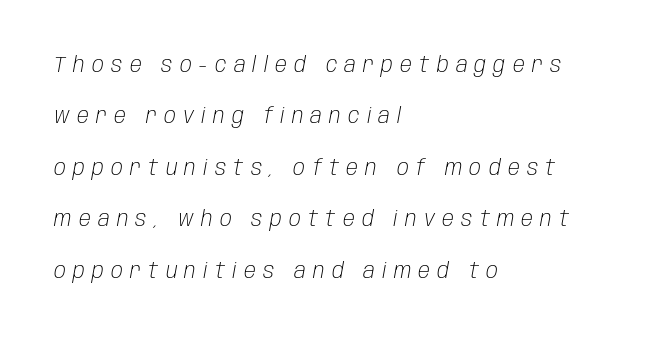
The cut favours lightness, reaching ordinary text weight at its darkest. These lines stack with their left ends in a neat column. Underline: absent. In terms of leading, this rendering errs on the spacious side. Looking at the ascenders, they clearly lean. Short note: letters widely spaced.
